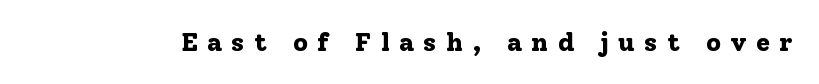
Any mark beneath the type? The region is blank. Look at the tracking — it's clearly loosened, letters drifting apart. A roman cut, with each character standing at attention. Its strokes are broad and dark, the hallmark of bold type.
